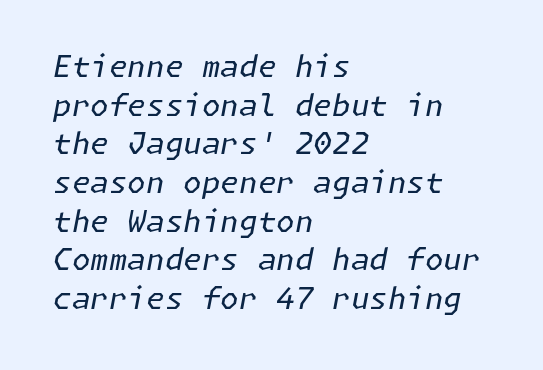
The image shows 30 px regular-weight type, italic (leaning right); set left-aligned, normal line spacing (1.29x), normal letter spacing, not underlined; low stroke contrast and a medium x-height.
